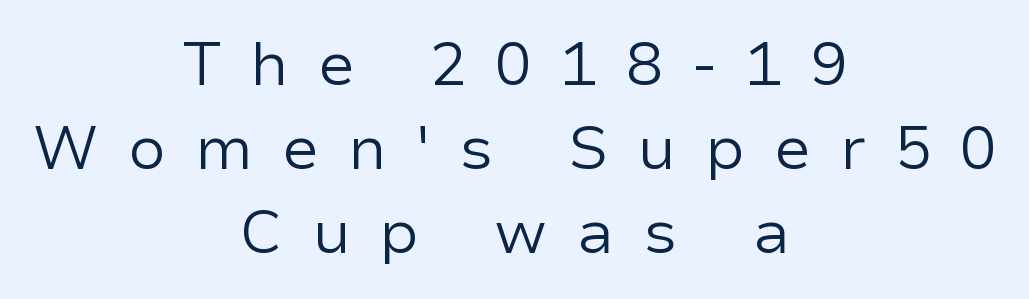
{"serif": "no", "italic": "no", "bold": "no", "weight": "regular", "width": "normal", "stroke_contrast": "low", "x_height": "medium", "monospaced": "no", "underline": "no", "align": "center", "line_spacing": "normal", "line_spacing_ratio": 1.38, "letter_spacing": "wide", "letter_spacing_em": 0.47, "glyph_px": 61}
